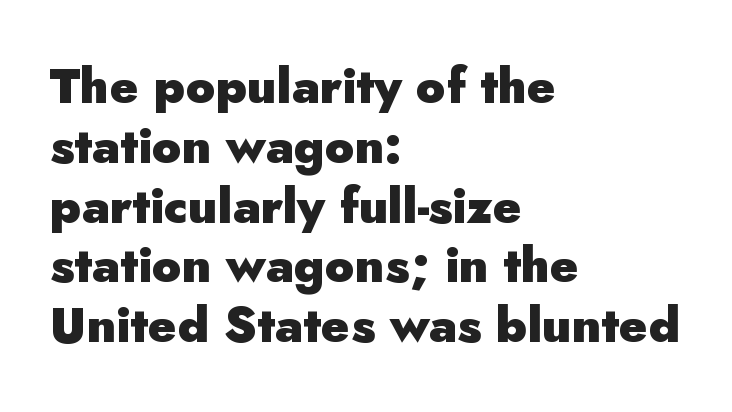
{"serif": "no", "italic": "no", "bold": "yes", "weight": "heavy", "width": "normal", "stroke_contrast": "low", "x_height": "small", "monospaced": "no", "underline": "no", "align": "left", "line_spacing_ratio": 1.22, "letter_spacing": "normal", "letter_spacing_em": 0.0, "glyph_px": 49}
